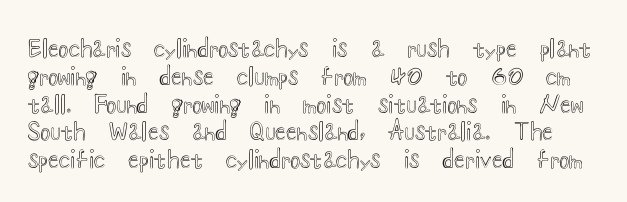
Q: Is the text italic (slanted)? A: No, it is upright.
Q: Is the text underlined? A: No.
Q: Is the spacing between letters normal or unusually wide? A: Normal.
